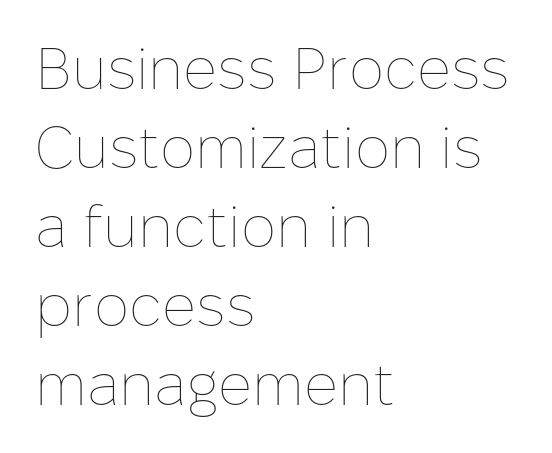
A typesetter would call this proportional, since set widths differ per character. Default kerning and tracking; the words read as compact shapes. Check under the words: just untouched page. These glyphs show unthickened strokes, regular width or finer. The typesetter chose a ragged-right arrangement here.
